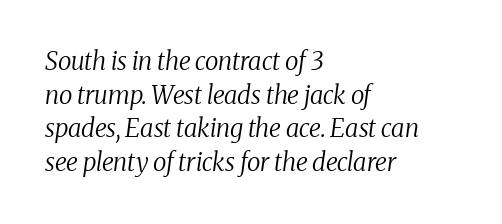
{"italic": "yes", "lean": "right", "slant_degrees": 8, "bold": "no", "underline": "no", "align": "left", "line_spacing": "normal", "line_spacing_ratio": 1.35, "letter_spacing": "normal", "letter_spacing_em": 0.0, "glyph_px": 25}
